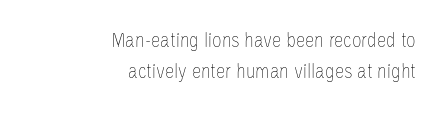
Posture: upright roman. Check the space under the baseline: it is left empty. Inter-character spacing is left at the font's built-in metrics. Vertically, the passage feels balanced, rows spaced as you'd expect.
